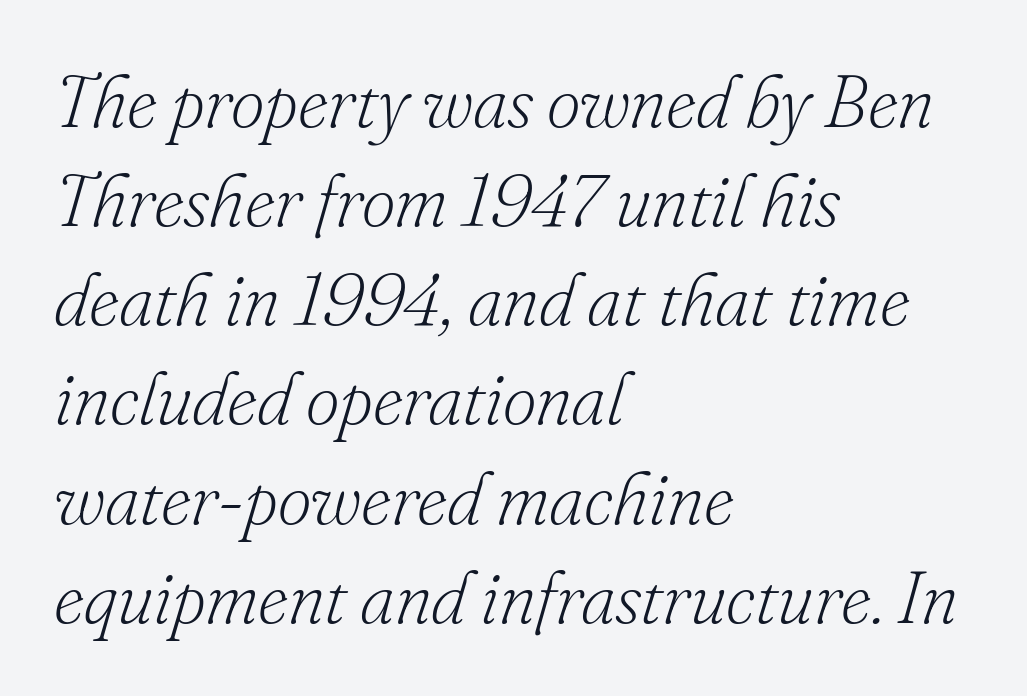
Q: Is the text bold? A: No.
Q: Is the text italic (slanted)? A: Yes, it leans right by about 16 degrees.
Q: Is the typeface a serif or a sans-serif typeface? A: Serif.
Q: Is the text underlined? A: No.
Q: How is the paragraph aligned? A: Left-aligned.
Q: Is the spacing between letters normal or unusually wide? A: Normal.
Q: Is the spacing between lines tight, normal or loose? A: Normal.
Q: Width (condensed, normal, or wide)? A: Normal.
Q: Stroke contrast? A: Low.
Q: x-height? A: Small.
Q: Monospaced? A: No.
